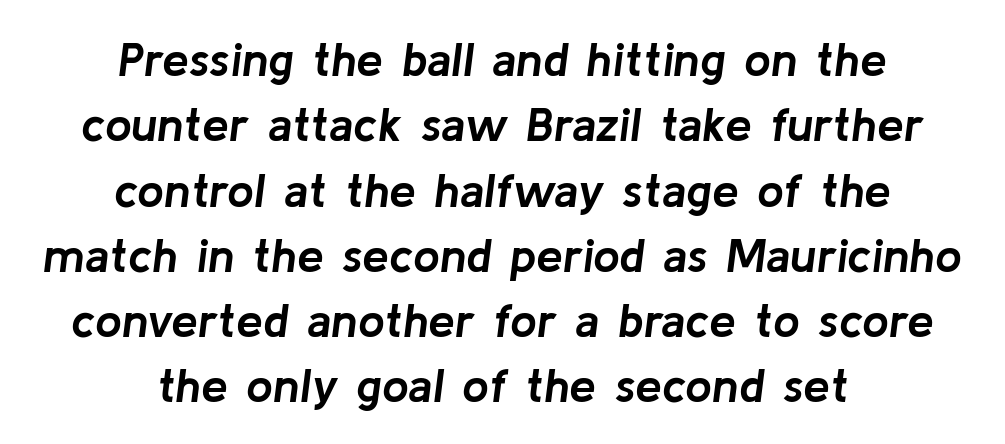
The image shows 48 px semibold type, italic (leaning right); set centered, normal line spacing (1.36x), normal letter spacing, not underlined; low stroke contrast and a medium x-height.
